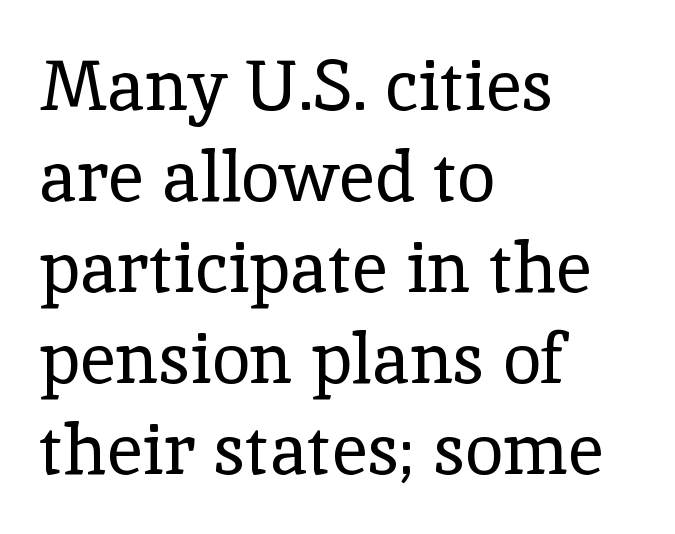
The image shows 70 px regular-weight serif type, upright; set left-aligned, normal line spacing (1.3x), normal letter spacing, not underlined; a medium x-height.
